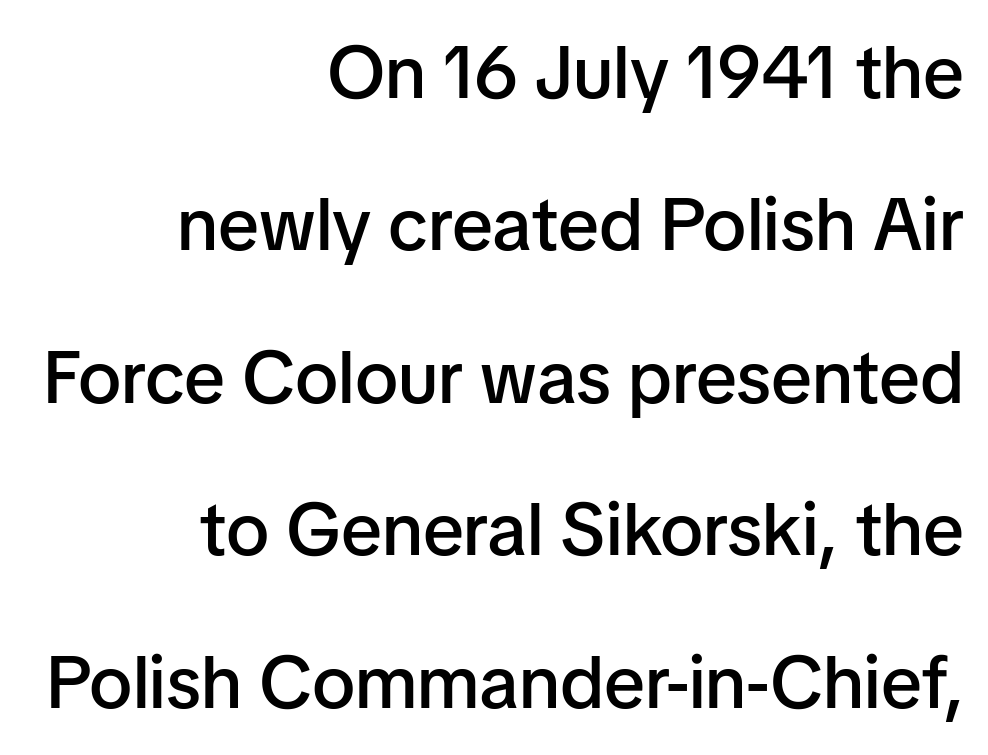
The setting favours the right margin, as signatures and pull-quotes sometimes do. Rendered with straight, roman letterforms. Do the characters align in a grid? No, the font is proportional. Type style note: lacks serifs.
